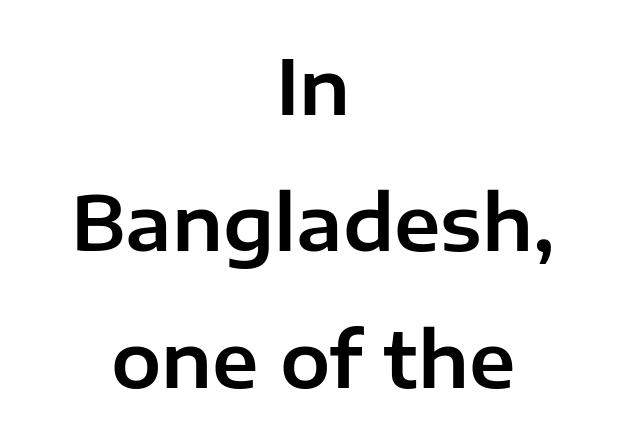
Q: Is the text italic (slanted)? A: No, it is upright.
Q: Is the typeface a serif or a sans-serif typeface? A: Sans-serif.
Q: Is the text underlined? A: No.
Q: How is the paragraph aligned? A: Centered.
Q: Is the spacing between letters normal or unusually wide? A: Normal.
Q: Width (condensed, normal, or wide)? A: Normal.
Q: Stroke contrast? A: Low.
Q: x-height? A: Medium.
Q: Monospaced? A: No.
